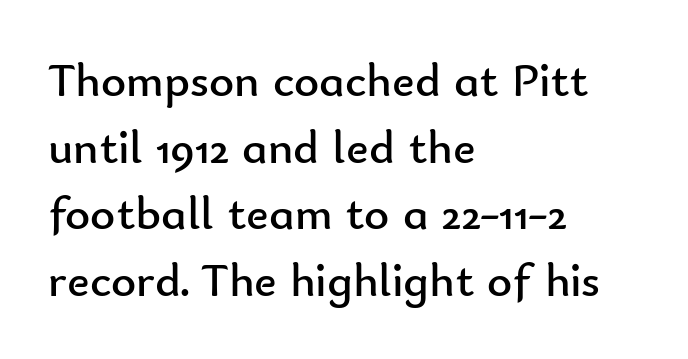
The image shows 48 px regular-weight sans-serif type, upright; set left-aligned, normal line spacing (1.39x), normal letter spacing, not underlined; low stroke contrast and a small x-height.
